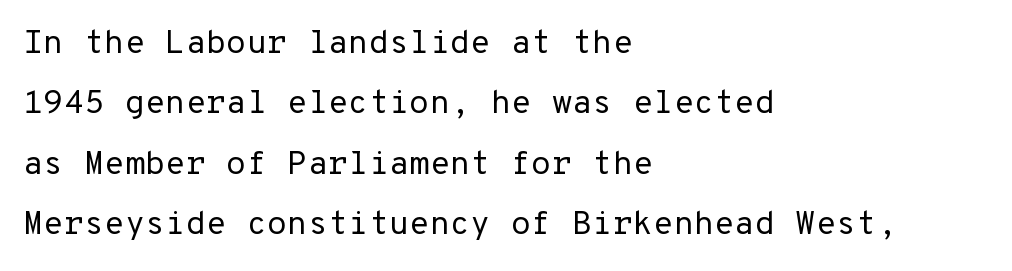
The image shows 33 px regular-weight sans-serif type, upright; set left-aligned, line spacing 1.83x, normal letter spacing, not underlined; low stroke contrast and a medium x-height.
